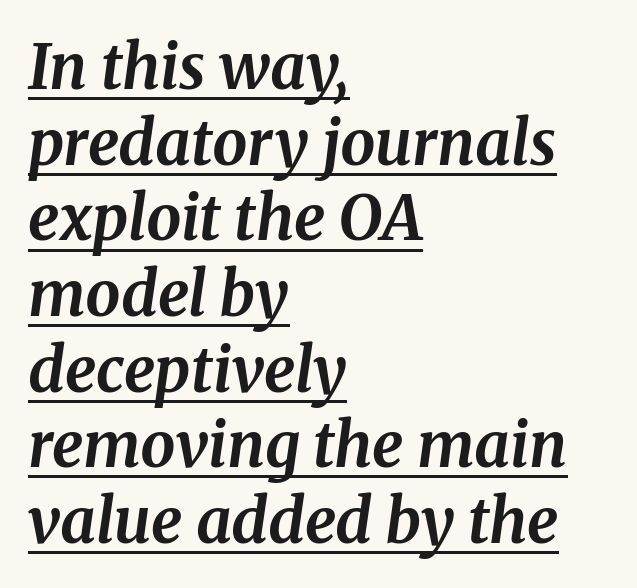
Q: Is the text bold? A: Yes.
Q: Is the text italic (slanted)? A: Yes, it leans right by about 8 degrees.
Q: Is the typeface a serif or a sans-serif typeface? A: Serif.
Q: Is the text underlined? A: Yes.
Q: How is the paragraph aligned? A: Left-aligned.
Q: Is the spacing between letters normal or unusually wide? A: Normal.
Q: Width (condensed, normal, or wide)? A: Normal.
Q: Stroke contrast? A: Medium.
Q: x-height? A: Medium.
Q: Monospaced? A: No.
